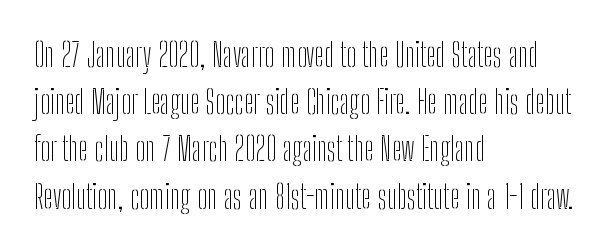
{"serif": "no", "italic": "no", "bold": "no", "weight": "thin", "width": "condensed", "stroke_contrast": "low", "x_height": "medium", "monospaced": "no", "underline": "no", "align": "left", "line_spacing": "normal", "line_spacing_ratio": 1.43, "letter_spacing": "normal", "letter_spacing_em": 0.0, "glyph_px": 33}
